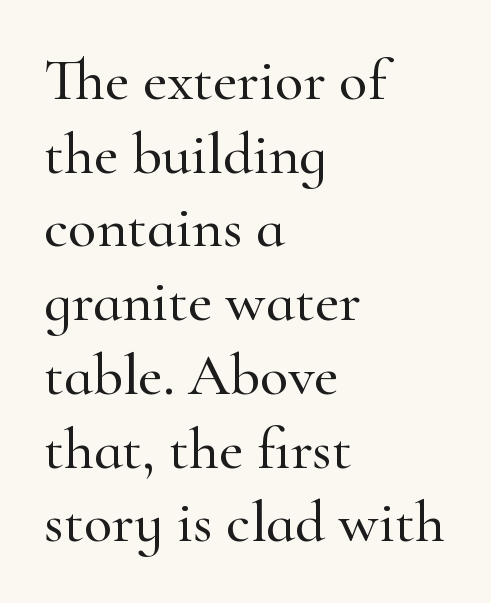
Quick note: not italic, upright. Leftover space on each line is placed entirely after the last word. Letter spacing: default. I'd call this a serif setting — the letters wear small feet. A clean baseline with only descenders dipping below it.
